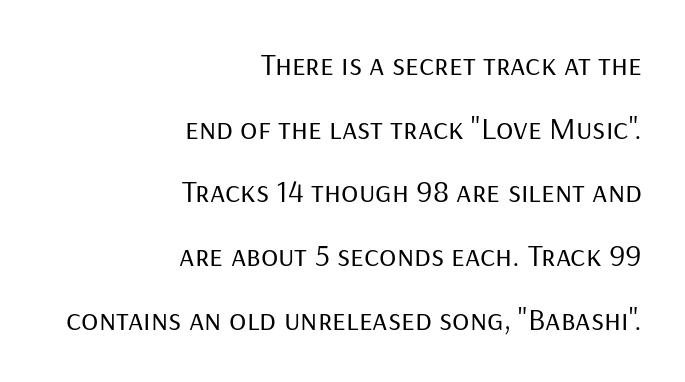
Q: Is the text bold? A: No.
Q: Is the text italic (slanted)? A: No, it is upright.
Q: Is the typeface a serif or a sans-serif typeface? A: Sans-serif.
Q: Is the text underlined? A: No.
Q: How is the paragraph aligned? A: Right-aligned.
Q: Is the spacing between letters normal or unusually wide? A: Normal.
Q: Is the spacing between lines tight, normal or loose? A: Loose.
Q: Width (condensed, normal, or wide)? A: Normal.
Q: Stroke contrast? A: Low.
Q: x-height? A: Medium.
Q: Monospaced? A: No.
